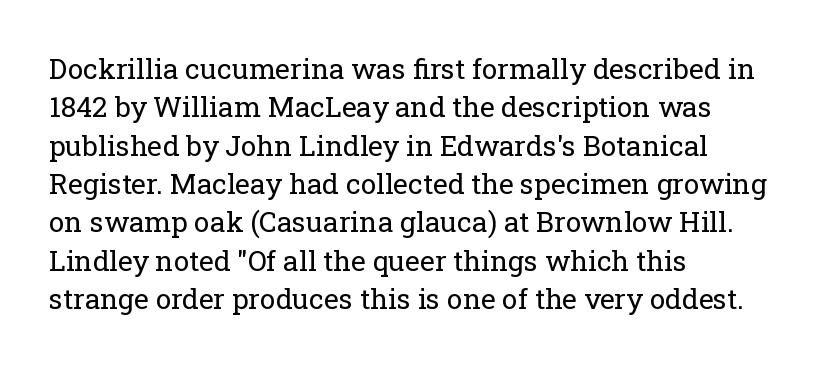
The image shows 28 px regular-weight serif type, upright; set left-aligned, normal line spacing (1.37x), normal letter spacing, not underlined; low stroke contrast and a medium x-height.
